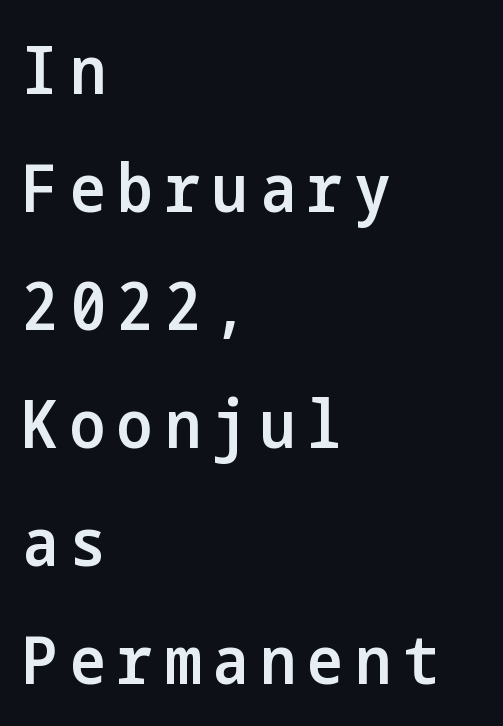
Q: Is the text bold? A: Semi-bold.
Q: Is the text italic (slanted)? A: No, it is upright.
Q: Is the typeface a serif or a sans-serif typeface? A: Sans-serif.
Q: Is the text underlined? A: No.
Q: How is the paragraph aligned? A: Left-aligned.
Q: Width (condensed, normal, or wide)? A: Condensed.
Q: Stroke contrast? A: Low.
Q: x-height? A: Medium.
